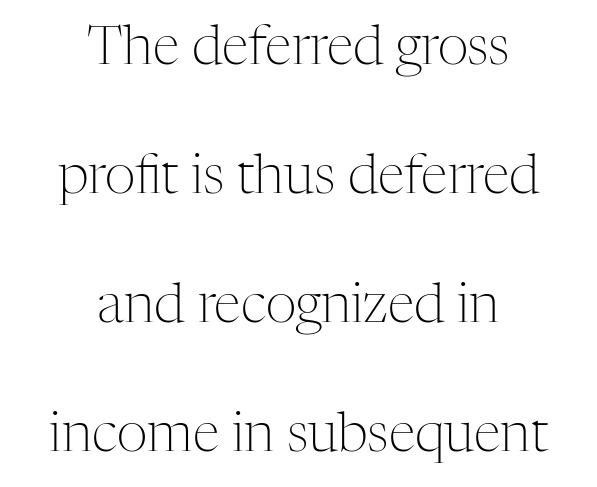
The image shows 54 px light serif type, upright; set centered, loose line spacing (2.39x), normal letter spacing, not underlined; medium stroke contrast and a medium x-height.
